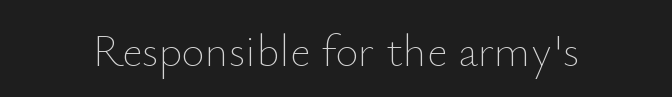
{"italic": "no", "bold": "no", "weight": "thin", "width": "normal", "stroke_contrast": "low", "x_height": "small", "monospaced": "no", "underline": "no", "letter_spacing": "normal", "letter_spacing_em": 0.0, "glyph_px": 45}
